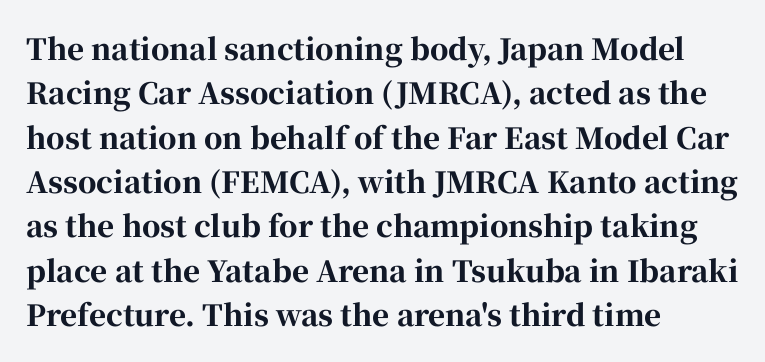
The lines are quadded left. This sample has the flowing, uneven cadence of proportional lettering. Does the lettering tilt? It doesn't — this is upright. Inter-character spacing is left at the font's built-in metrics.
